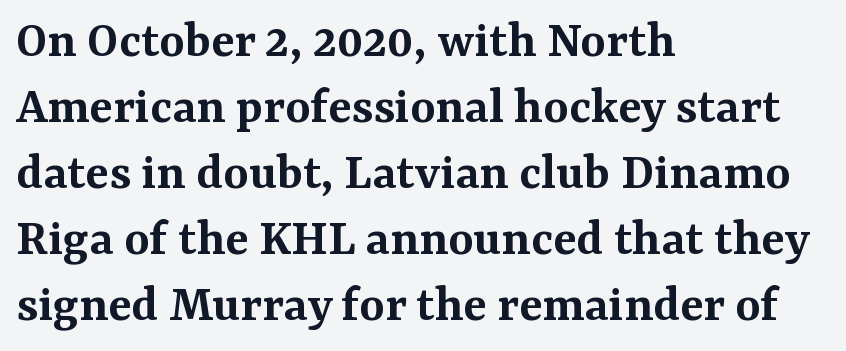
Q: Is the text bold? A: Semi-bold.
Q: Is the text italic (slanted)? A: No, it is upright.
Q: Is the typeface a serif or a sans-serif typeface? A: Serif.
Q: Is the text underlined? A: No.
Q: How is the paragraph aligned? A: Left-aligned.
Q: Is the spacing between letters normal or unusually wide? A: Normal.
Q: Width (condensed, normal, or wide)? A: Normal.
Q: Stroke contrast? A: Medium.
Q: x-height? A: Medium.
Q: Monospaced? A: No.
